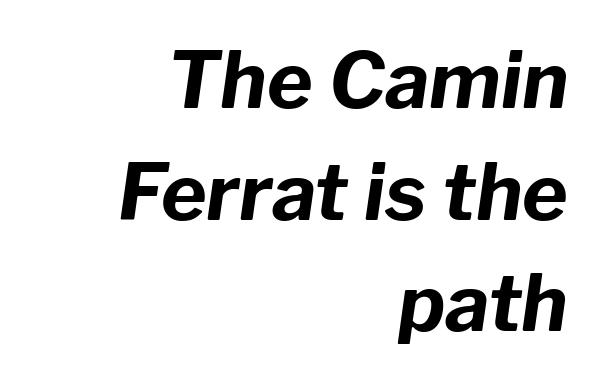
The image shows 78 px bold type, italic (leaning right); set right-aligned, normal line spacing (1.43x), normal letter spacing, not underlined; low stroke contrast and a medium x-height.
